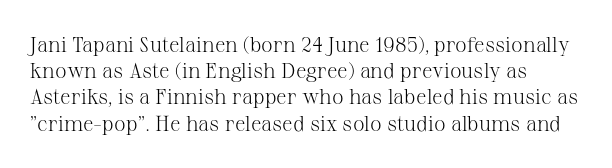
The image shows 21 px text type, upright; set normal line spacing (1.25x), normal letter spacing, not underlined.
